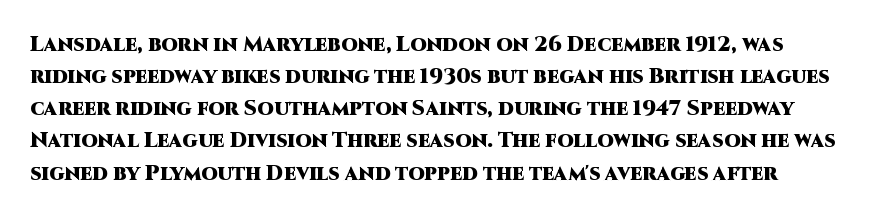
{"italic": "no", "bold": "yes", "underline": "no", "align": "left", "line_spacing": "normal", "line_spacing_ratio": 1.53, "letter_spacing": "normal", "letter_spacing_em": 0.0, "glyph_px": 21}
